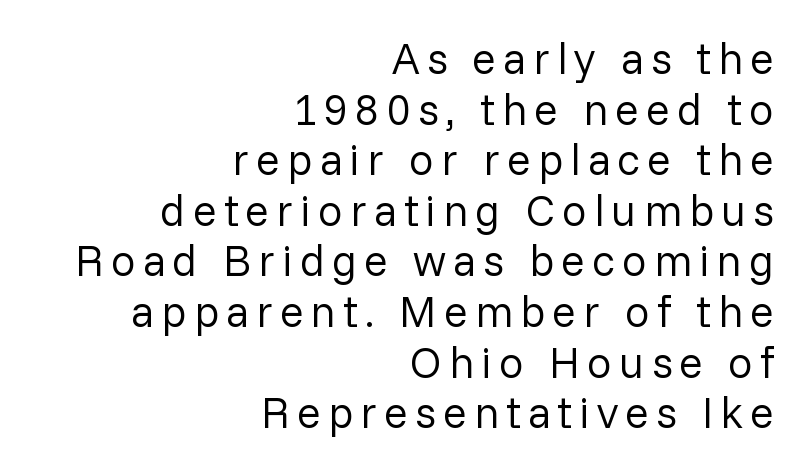
{"serif": "no", "italic": "no", "bold": "no", "weight": "regular", "width": "normal", "stroke_contrast": "low", "x_height": "medium", "monospaced": "no", "underline": "no", "align": "right", "line_spacing": "tight", "line_spacing_ratio": 1.15, "glyph_px": 44}
